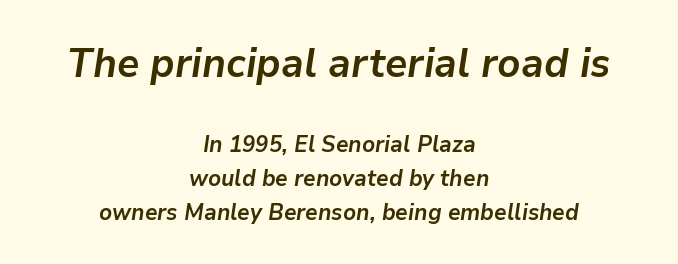
{"italic": "yes", "lean": "right", "slant_degrees": 9, "bold": "yes", "weight": "semibold", "width": "normal", "stroke_contrast": "low", "x_height": "medium", "monospaced": "no", "underline": "no", "align": "center", "line_spacing": "normal", "line_spacing_ratio": 1.47, "letter_spacing": "normal", "letter_spacing_em": 0.0, "larger_block": "first", "size_ratio": 1.78, "glyph_px": 41}
